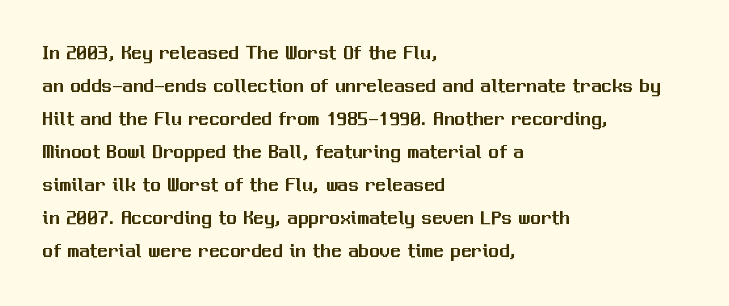
Q: Is the text italic (slanted)? A: No, it is upright.
Q: Is the text underlined? A: No.
Q: How is the paragraph aligned? A: Left-aligned.
Q: Is the spacing between letters normal or unusually wide? A: Normal.
Q: Is the spacing between lines tight, normal or loose? A: Normal.
